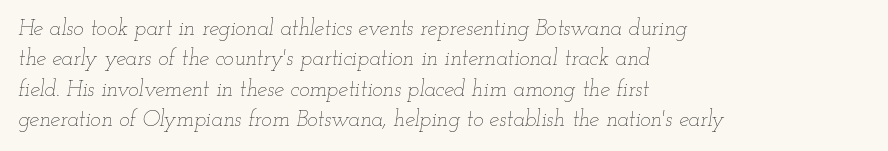
Q: Is the text bold? A: No.
Q: Is the text italic (slanted)? A: Yes, it leans right by about 12 degrees.
Q: Is the text underlined? A: No.
Q: How is the paragraph aligned? A: Left-aligned.
Q: Is the spacing between letters normal or unusually wide? A: Normal.
Q: Is the spacing between lines tight, normal or loose? A: Normal.
